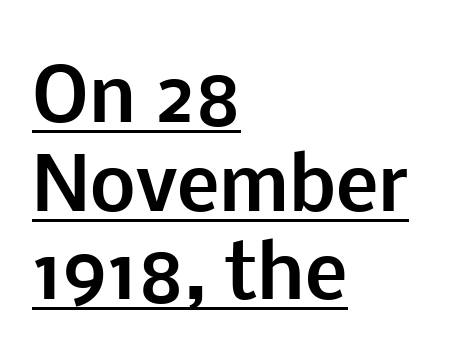
Casual observation: everything's shoved over to the left. When letters stand straight like this, we call the style roman or upright. In terms of letterform style, serifs are entirely absent. The letters advance in unequal steps, a hallmark of proportional type. The rendering uses the underline text-decoration. Default kerning and tracking; the words read as compact shapes.
